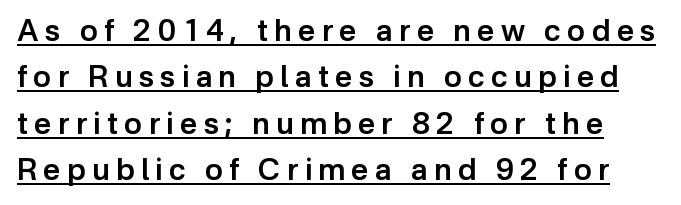
Do the characters align in a grid? No, the font is proportional. Weight check: semibold — heavier than regular, not quite bold. Posture: upright roman. Inter-character spacing is expanded well beyond the font's built-in metrics. Vertical spacing — default. Decoration check: the copy is underlined.
